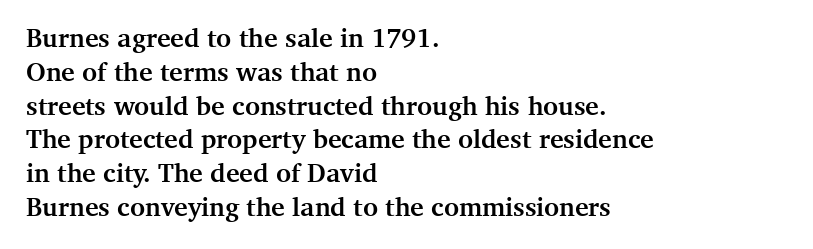
Q: Is the text bold? A: Yes.
Q: Is the text italic (slanted)? A: No, it is upright.
Q: Is the text underlined? A: No.
Q: How is the paragraph aligned? A: Left-aligned.
Q: Is the spacing between letters normal or unusually wide? A: Normal.
Q: Is the spacing between lines tight, normal or loose? A: Normal.
